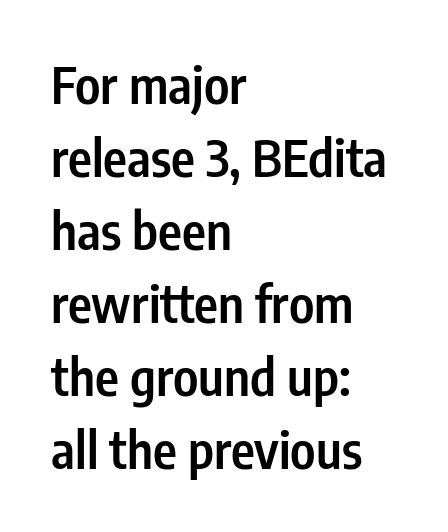
Q: Is the text bold? A: Semi-bold.
Q: Is the text italic (slanted)? A: No, it is upright.
Q: Is the typeface a serif or a sans-serif typeface? A: Sans-serif.
Q: Is the text underlined? A: No.
Q: How is the paragraph aligned? A: Left-aligned.
Q: Is the spacing between letters normal or unusually wide? A: Normal.
Q: Is the spacing between lines tight, normal or loose? A: Normal.
Q: Width (condensed, normal, or wide)? A: Condensed.
Q: Stroke contrast? A: Low.
Q: x-height? A: Medium.
Q: Monospaced? A: No.
